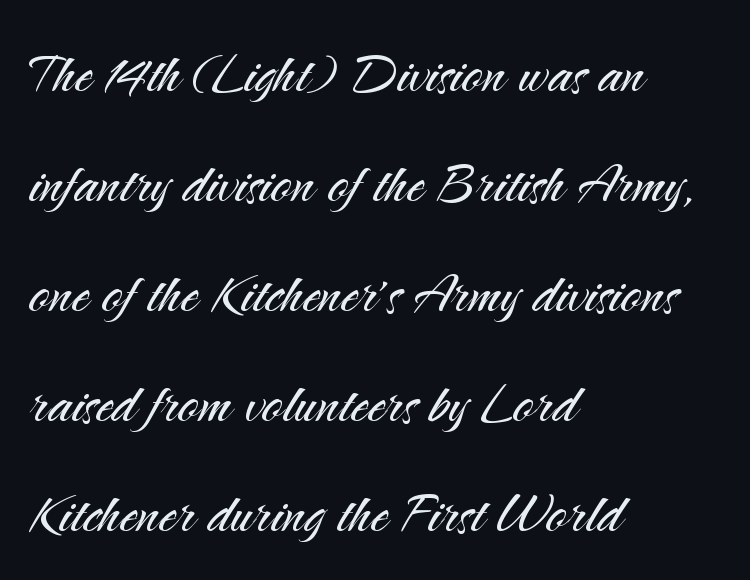
No chunkiness to these letters — they're not bold. Each letter keeps its own natural width here, so spacing adapts to shape. The rag falls on the right side of this text block. I'd call this a sans setting — the letters go barefoot.
